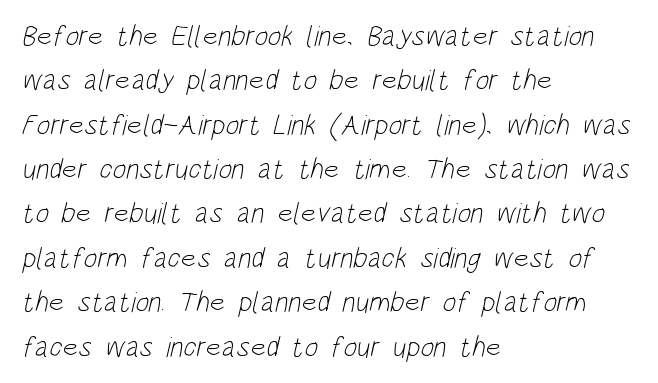
Q: Is the text bold? A: No.
Q: Is the typeface a serif or a sans-serif typeface? A: Sans-serif.
Q: Is the text underlined? A: No.
Q: How is the paragraph aligned? A: Left-aligned.
Q: Is the spacing between letters normal or unusually wide? A: Normal.
Q: Is the spacing between lines tight, normal or loose? A: Normal.
Q: Width (condensed, normal, or wide)? A: Condensed.
Q: Stroke contrast? A: Low.
Q: x-height? A: Large.
Q: Monospaced? A: No.
